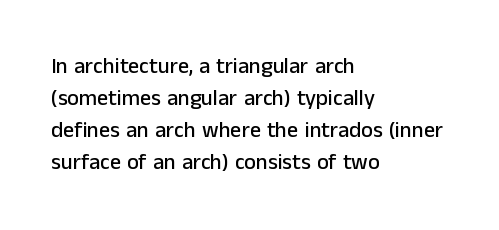
{"italic": "no", "underline": "no", "align": "left", "line_spacing": "normal", "line_spacing_ratio": 1.45, "letter_spacing": "normal", "letter_spacing_em": 0.0, "glyph_px": 22}
